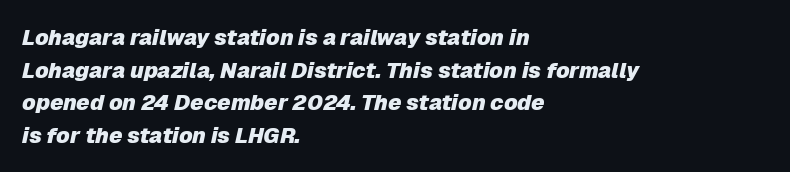
Italic: yes, the glyphs are oblique. Short and long lines alike share a common starting point at left. Typographic density is high because the face is bold. The leading is moderate, giving the passage an even texture.
